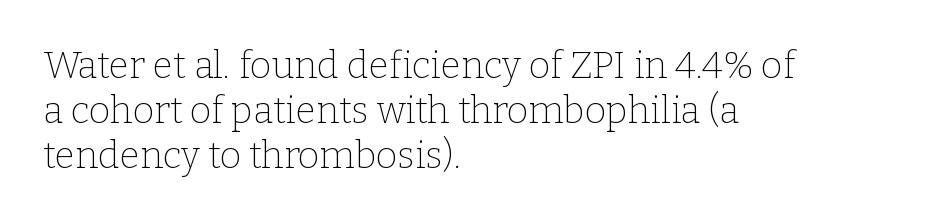
Q: Is the text bold? A: No.
Q: Is the text italic (slanted)? A: No, it is upright.
Q: Is the typeface a serif or a sans-serif typeface? A: Serif.
Q: Is the text underlined? A: No.
Q: How is the paragraph aligned? A: Left-aligned.
Q: Is the spacing between letters normal or unusually wide? A: Normal.
Q: Width (condensed, normal, or wide)? A: Normal.
Q: Stroke contrast? A: Low.
Q: x-height? A: Medium.
Q: Monospaced? A: No.
